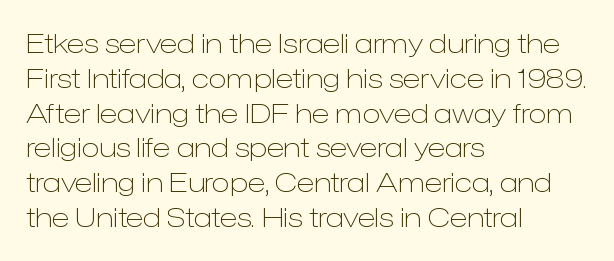
{"italic": "no", "bold": "no", "underline": "no", "align": "left", "line_spacing": "normal", "line_spacing_ratio": 1.29, "letter_spacing": "normal", "letter_spacing_em": 0.0, "glyph_px": 27}
